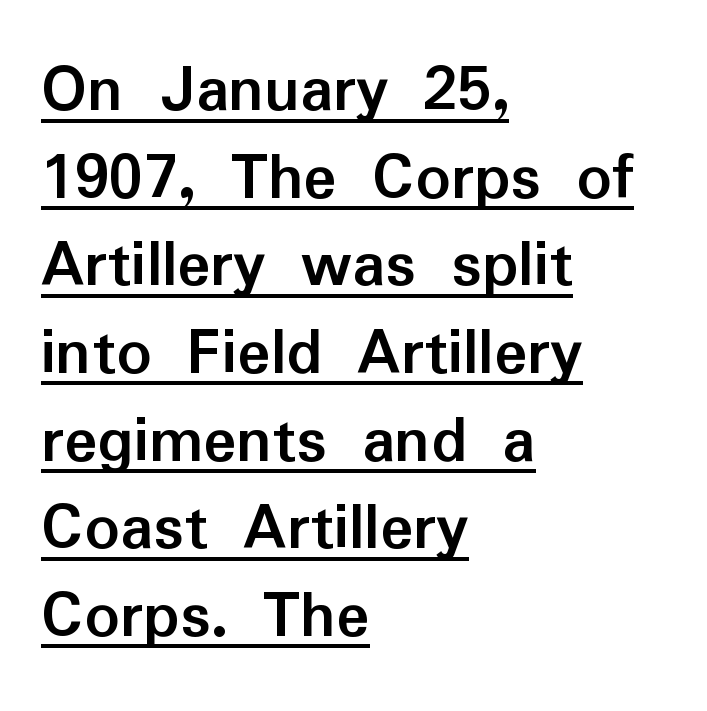
Q: Is the text bold? A: Yes.
Q: Is the text italic (slanted)? A: No, it is upright.
Q: Is the typeface a serif or a sans-serif typeface? A: Sans-serif.
Q: Is the text underlined? A: Yes.
Q: How is the paragraph aligned? A: Left-aligned.
Q: Is the spacing between letters normal or unusually wide? A: Normal.
Q: Is the spacing between lines tight, normal or loose? A: Normal.
Q: Width (condensed, normal, or wide)? A: Normal.
Q: Stroke contrast? A: Low.
Q: x-height? A: Medium.
Q: Monospaced? A: No.
